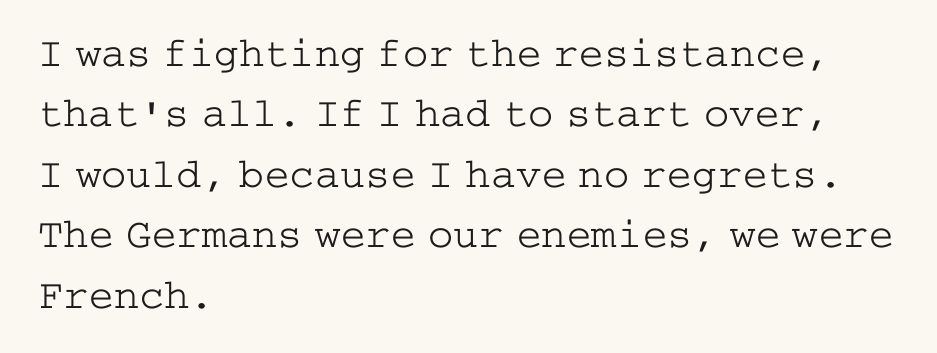
Every stem runs plumb, perpendicular to the baseline. Is this a sans? No — the strokes have serifs. Rule under the text: the space is simply empty. Summary of vertical rhythm: regular, with standard interline spacing.
